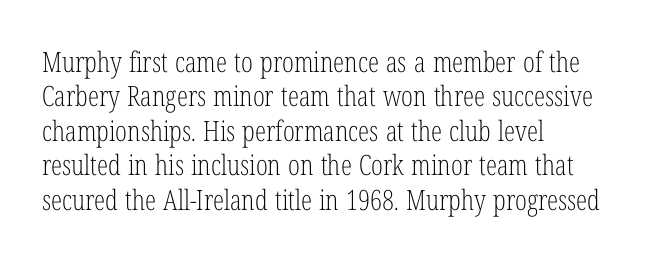
This sample has the flowing, uneven cadence of proportional lettering. Nothing heavy about these letters — not bold at all. The paragraph has a hard left edge and a soft right edge. Style check: upright. Lines of text with bare space underneath. This sample uses a serif face.
